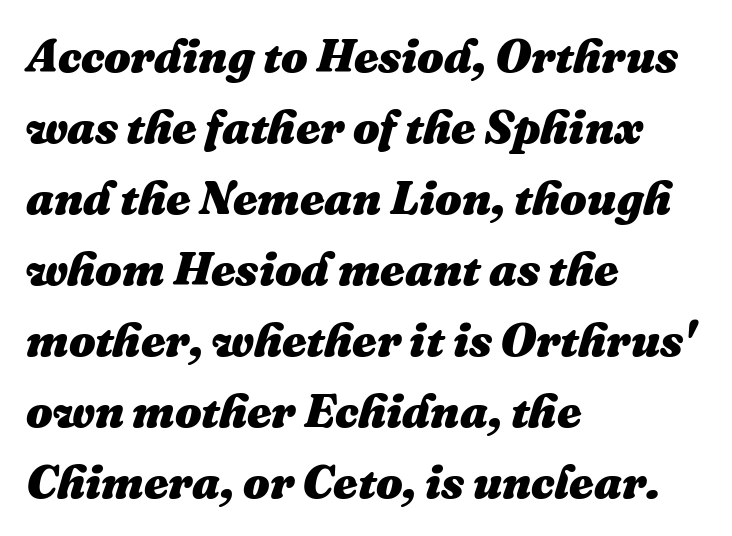
Q: Is the text bold? A: Yes.
Q: Is the text italic (slanted)? A: Yes, it leans right by about 16 degrees.
Q: Is the text underlined? A: No.
Q: How is the paragraph aligned? A: Left-aligned.
Q: Is the spacing between letters normal or unusually wide? A: Normal.
Q: Is the spacing between lines tight, normal or loose? A: Normal.
Q: Width (condensed, normal, or wide)? A: Normal.
Q: Stroke contrast? A: Medium.
Q: x-height? A: Medium.
Q: Monospaced? A: No.
